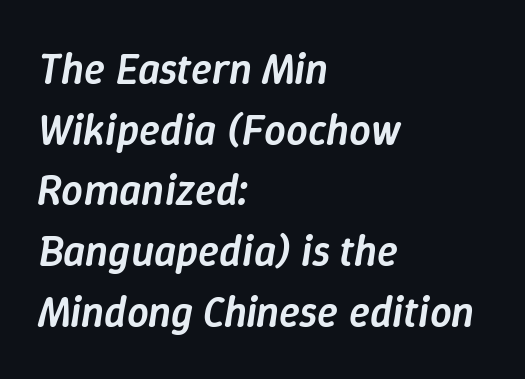
{"italic": "yes", "lean": "right", "slant_degrees": 9, "bold": "semi", "weight": "semibold", "width": "normal", "stroke_contrast": "low", "x_height": "medium", "monospaced": "no", "underline": "no", "align": "left", "line_spacing": "normal", "line_spacing_ratio": 1.41, "letter_spacing": "normal", "letter_spacing_em": 0.0, "glyph_px": 43}
